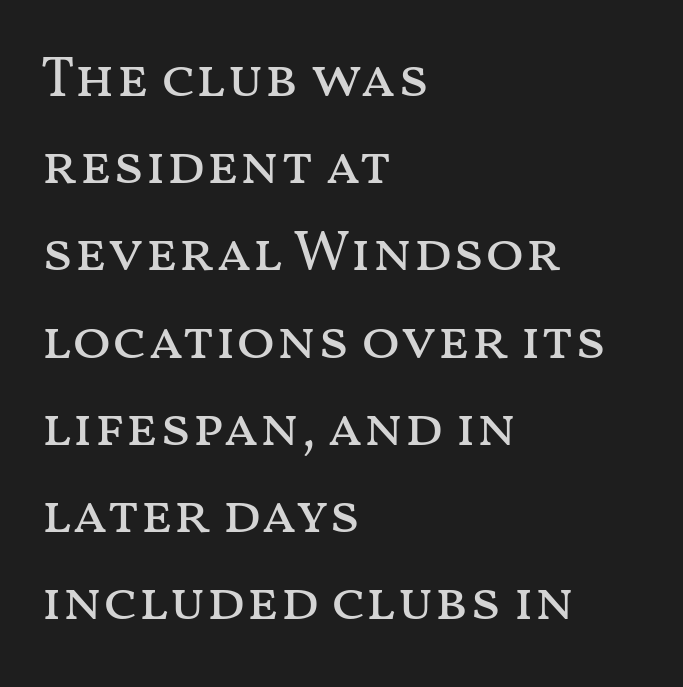
The image shows 57 px regular-weight, wide type, upright; set left-aligned, normal line spacing (1.53x), normal letter spacing, not underlined; medium stroke contrast and a medium x-height.
